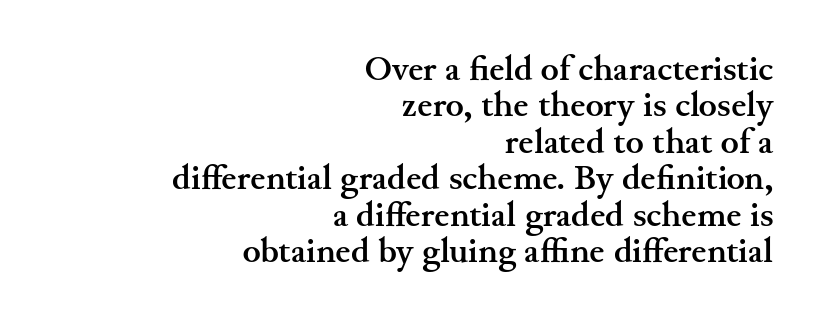
{"serif": "yes", "italic": "no", "bold": "yes", "weight": "semibold", "width": "wide", "stroke_contrast": "medium", "x_height": "small", "monospaced": "no", "underline": "no", "align": "right", "line_spacing": "tight", "line_spacing_ratio": 1.07, "letter_spacing": "normal", "letter_spacing_em": 0.0, "glyph_px": 34}
